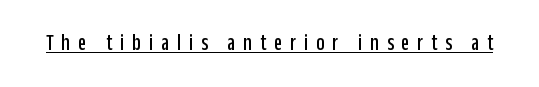
Q: Is the text italic (slanted)? A: No, it is upright.
Q: Is the text underlined? A: Yes.
Q: Is the spacing between letters normal or unusually wide? A: Unusually wide.
